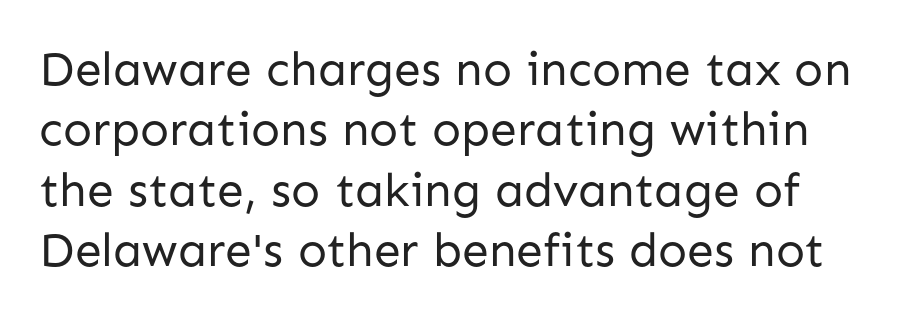
The image shows 48 px regular-weight sans-serif type, upright; set normal line spacing (1.26x), normal letter spacing, not underlined; low stroke contrast and a medium x-height.
